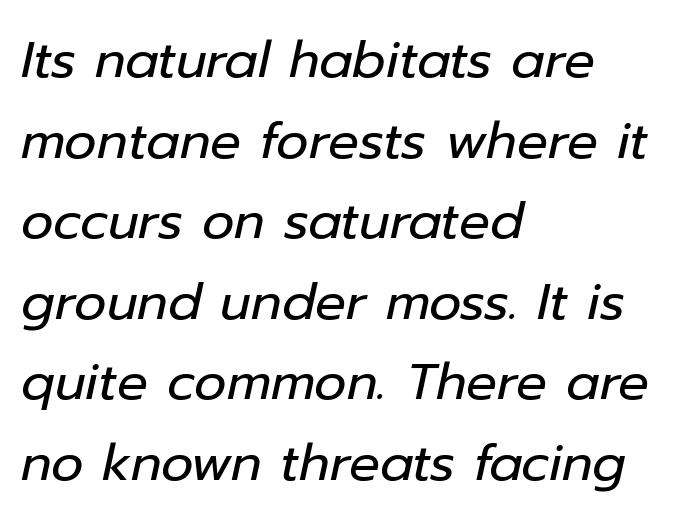
The image shows 51 px regular-weight type, italic (leaning right); set left-aligned, normal line spacing (1.58x), normal letter spacing, not underlined; low stroke contrast and a medium x-height.
